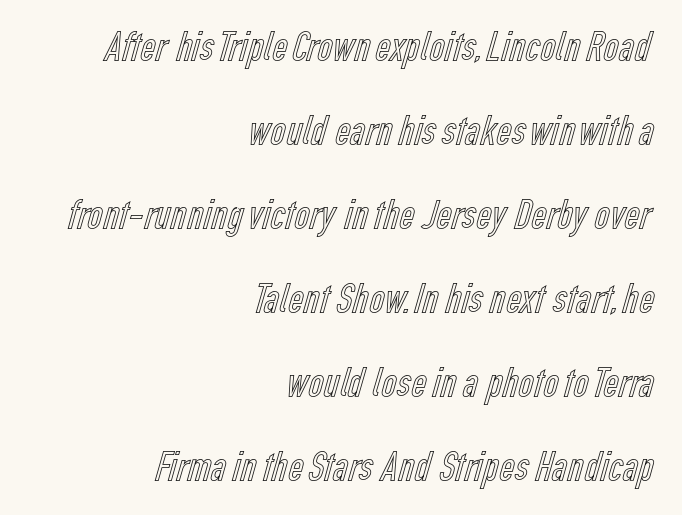
The image shows 42 px condensed type; set right-aligned, loose line spacing (2.0x), normal letter spacing, not underlined; a medium x-height.
